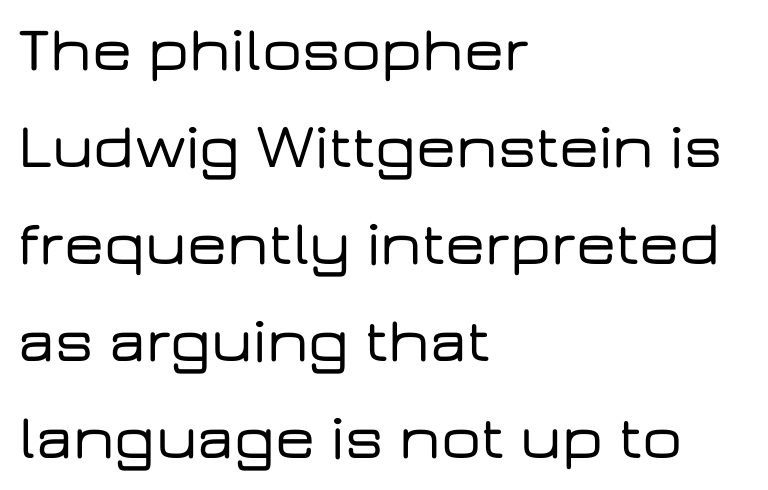
Q: Is the text italic (slanted)? A: No, it is upright.
Q: Is the typeface a serif or a sans-serif typeface? A: Sans-serif.
Q: Is the text underlined? A: No.
Q: How is the paragraph aligned? A: Left-aligned.
Q: Is the spacing between letters normal or unusually wide? A: Normal.
Q: Is the spacing between lines tight, normal or loose? A: Normal.
Q: Width (condensed, normal, or wide)? A: Wide.
Q: Stroke contrast? A: Low.
Q: x-height? A: Medium.
Q: Monospaced? A: No.
